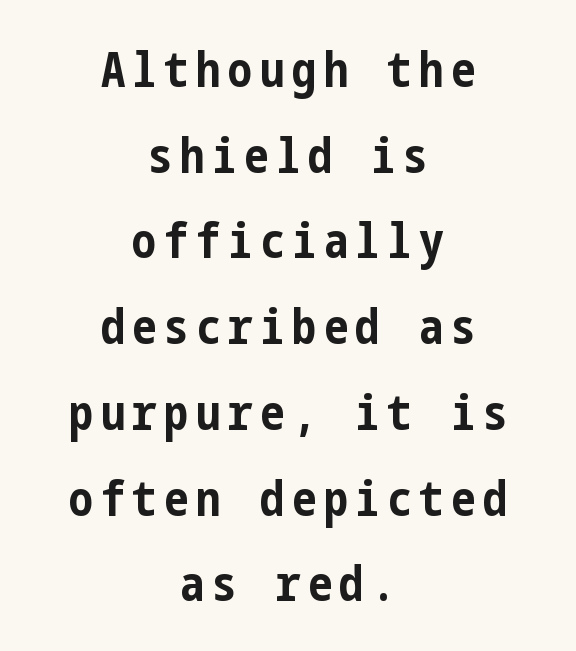
{"serif": "no", "italic": "no", "bold": "yes", "weight": "bold", "width": "condensed", "stroke_contrast": "low", "x_height": "medium", "underline": "no", "align": "center", "line_spacing_ratio": 1.75, "glyph_px": 49}
